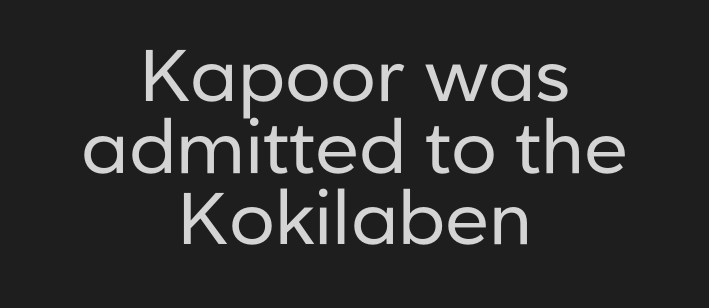
{"serif": "no", "italic": "no", "bold": "no", "weight": "regular", "width": "normal", "stroke_contrast": "low", "x_height": "medium", "monospaced": "no", "underline": "no", "align": "center", "line_spacing": "tight", "line_spacing_ratio": 0.98, "letter_spacing": "normal", "letter_spacing_em": 0.0, "glyph_px": 73}
